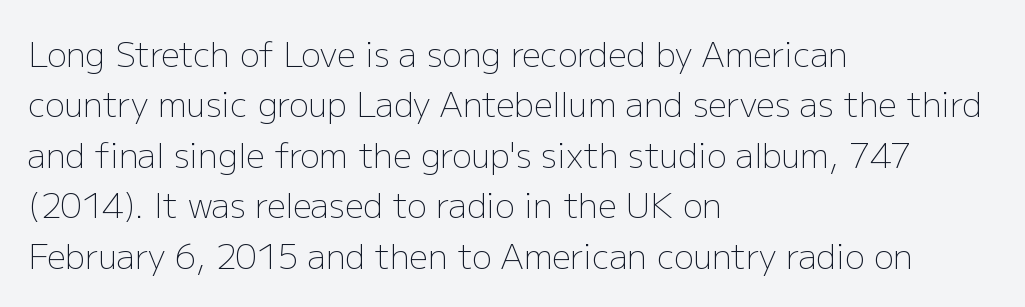
{"serif": "no", "italic": "no", "bold": "no", "weight": "light", "width": "normal", "stroke_contrast": "low", "x_height": "medium", "monospaced": "no", "underline": "no", "align": "left", "line_spacing": "normal", "line_spacing_ratio": 1.53, "letter_spacing": "normal", "letter_spacing_em": 0.0, "glyph_px": 33}
